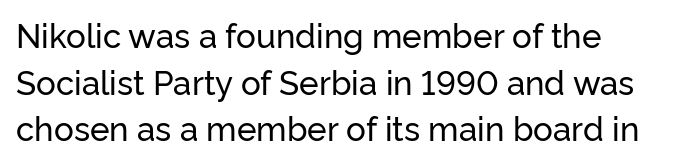
Q: Is the text italic (slanted)? A: No, it is upright.
Q: Is the typeface a serif or a sans-serif typeface? A: Sans-serif.
Q: Is the text underlined? A: No.
Q: Is the spacing between letters normal or unusually wide? A: Normal.
Q: Is the spacing between lines tight, normal or loose? A: Normal.
Q: Width (condensed, normal, or wide)? A: Normal.
Q: Stroke contrast? A: Low.
Q: x-height? A: Medium.
Q: Monospaced? A: No.
